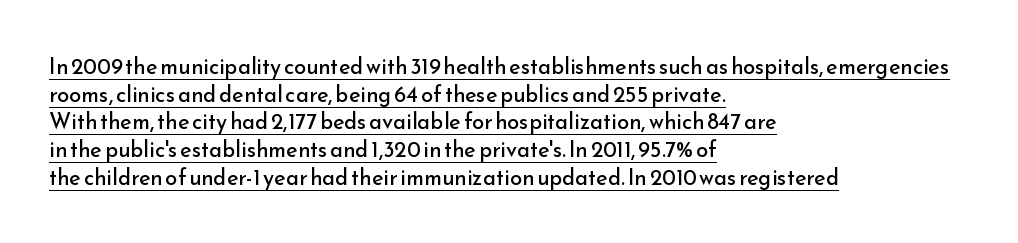
Q: Is the text bold? A: No.
Q: Is the text italic (slanted)? A: No, it is upright.
Q: Is the text underlined? A: Yes.
Q: How is the paragraph aligned? A: Left-aligned.
Q: Is the spacing between letters normal or unusually wide? A: Normal.
Q: Is the spacing between lines tight, normal or loose? A: Normal.
